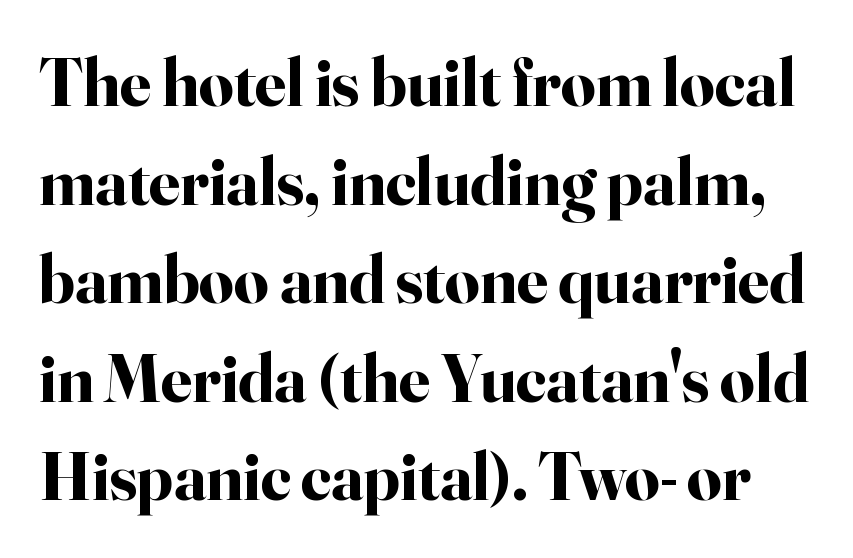
{"serif": "yes", "italic": "no", "bold": "yes", "weight": "bold", "width": "normal", "stroke_contrast": "high", "x_height": "small", "monospaced": "no", "underline": "no", "line_spacing": "normal", "line_spacing_ratio": 1.45, "letter_spacing": "normal", "letter_spacing_em": 0.0, "glyph_px": 68}
